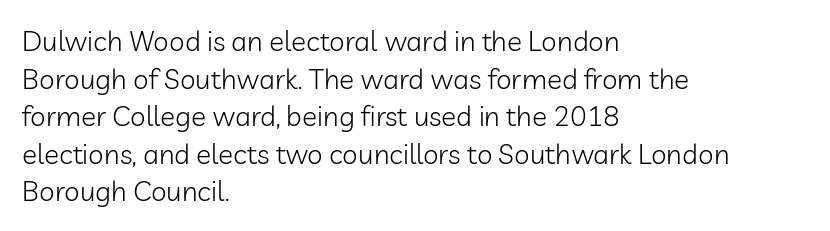
The image shows 28 px light sans-serif type, upright; set left-aligned, normal line spacing (1.34x), normal letter spacing, not underlined; low stroke contrast and a medium x-height.
